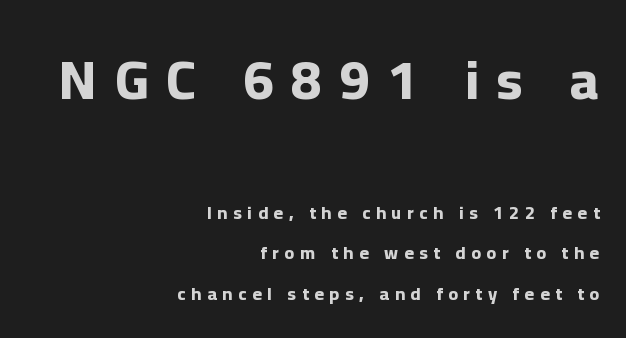
The image shows 55 px bold sans-serif type, upright; set right-aligned, loose line spacing (2.25x), unusually wide letter spacing (+0.32 em), not underlined; the first (top) block is 3.06x larger; low stroke contrast and a medium x-height.
